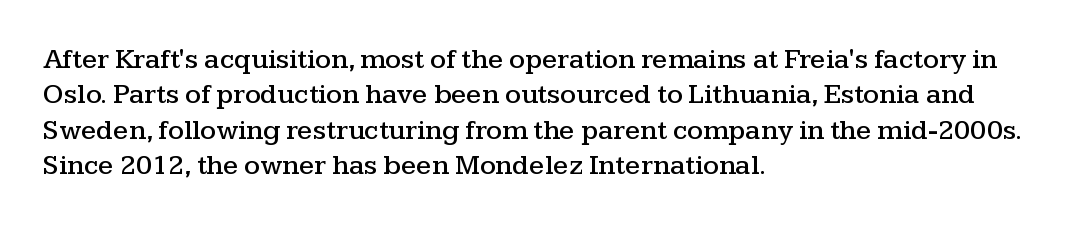
The image shows 28 px wide serif type, upright; set left-aligned, normal line spacing (1.26x), normal letter spacing, not underlined; medium stroke contrast and a medium x-height.
